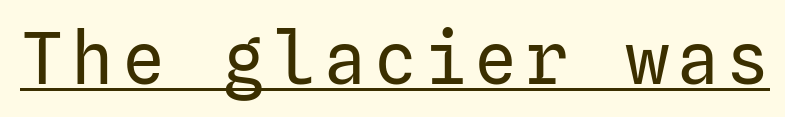
Q: Is the text bold? A: No.
Q: Is the text italic (slanted)? A: No, it is upright.
Q: Is the typeface a serif or a sans-serif typeface? A: Sans-serif.
Q: Is the text underlined? A: Yes.
Q: Width (condensed, normal, or wide)? A: Normal.
Q: Stroke contrast? A: Low.
Q: x-height? A: Medium.
